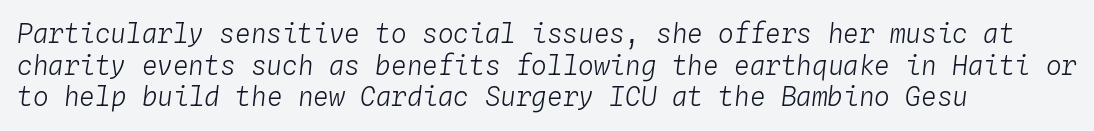
{"italic": "yes", "lean": "right", "slant_degrees": 4, "bold": "no", "underline": "no", "align": "left", "line_spacing_ratio": 1.22, "letter_spacing": "normal", "letter_spacing_em": 0.0, "glyph_px": 26}
